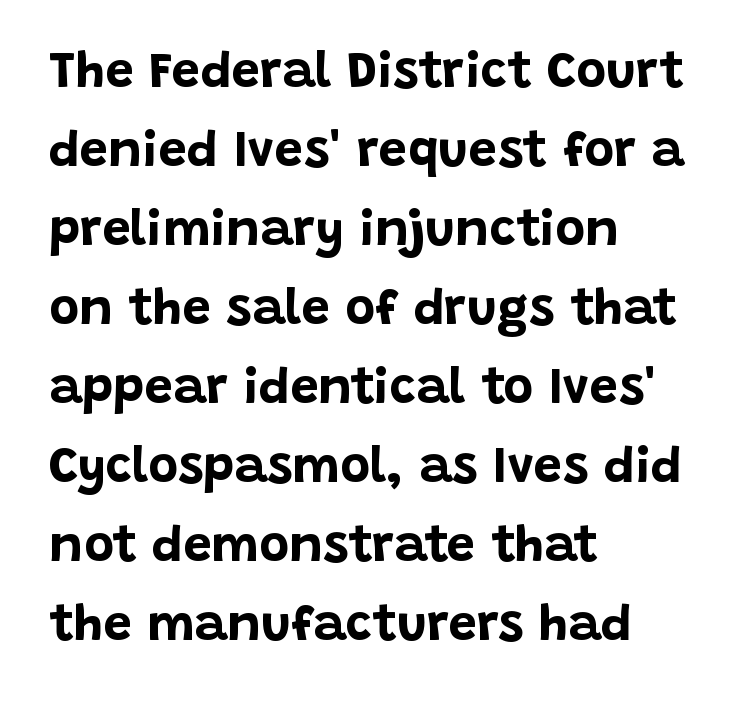
{"serif": "no", "italic": "no", "bold": "yes", "weight": "bold", "width": "normal", "stroke_contrast": "low", "x_height": "large", "monospaced": "no", "underline": "no", "align": "left", "line_spacing": "normal", "line_spacing_ratio": 1.55, "letter_spacing": "normal", "letter_spacing_em": 0.0, "glyph_px": 51}
